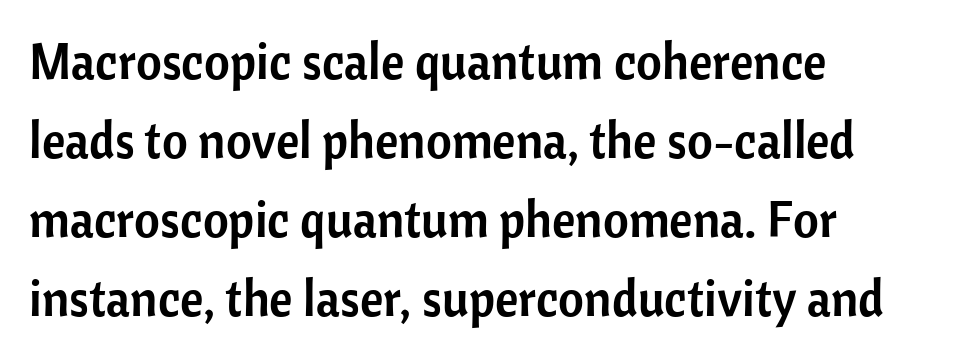
{"serif": "no", "italic": "no", "width": "normal", "stroke_contrast": "low", "x_height": "medium", "monospaced": "no", "underline": "no", "align": "left", "line_spacing": "normal", "line_spacing_ratio": 1.58, "letter_spacing": "normal", "letter_spacing_em": 0.0, "glyph_px": 50}
